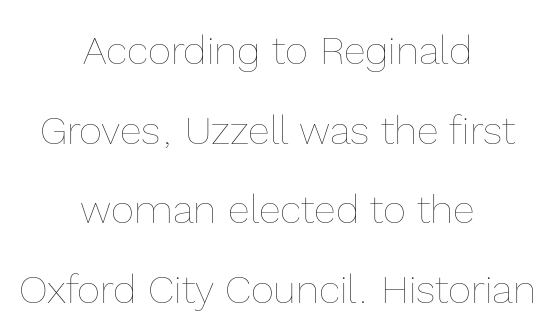
Q: Is the text bold? A: No.
Q: Is the text italic (slanted)? A: No, it is upright.
Q: Is the text underlined? A: No.
Q: How is the paragraph aligned? A: Centered.
Q: Is the spacing between letters normal or unusually wide? A: Normal.
Q: Is the spacing between lines tight, normal or loose? A: Loose.
Q: Width (condensed, normal, or wide)? A: Normal.
Q: x-height? A: Medium.
Q: Monospaced? A: No.
